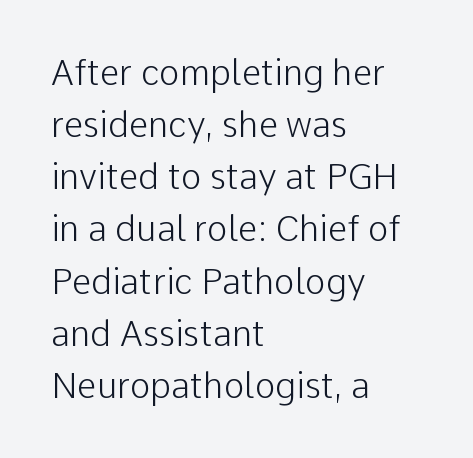
Spacing verdict: proportional, widths tailored to each character. This rendering uses left alignment, leaving the right contour irregular. Vertical strokes here are truly vertical. A quiet, ordinary-to-light weight characterises the typeface. Serif or sans? Sans — the stroke terminals are bare. No extra tracking has been applied to these lines.
